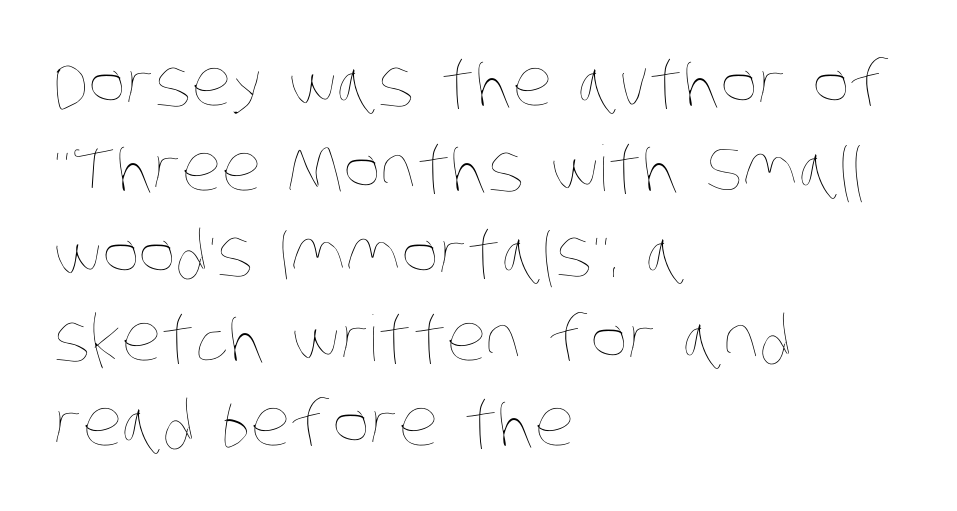
{"bold": "no", "weight": "thin", "width": "condensed", "stroke_contrast": "low", "x_height": "large", "monospaced": "no", "underline": "no", "align": "left", "line_spacing": "normal", "line_spacing_ratio": 1.35, "letter_spacing": "normal", "letter_spacing_em": 0.0, "glyph_px": 63}
